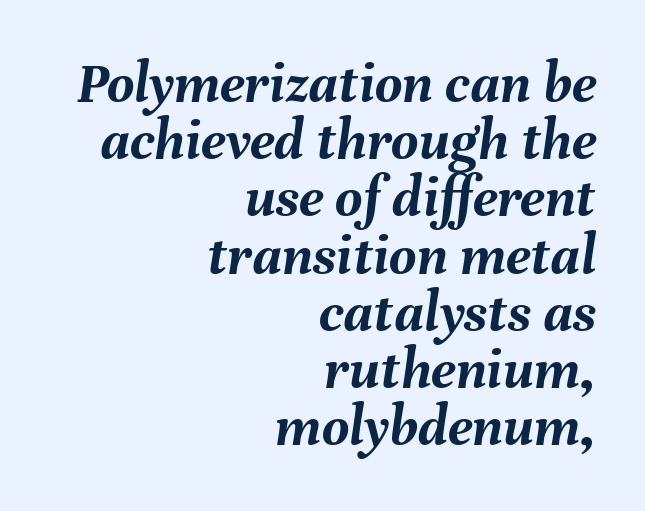
{"italic": "yes", "lean": "right", "slant_degrees": 8, "bold": "yes", "weight": "semibold", "width": "normal", "stroke_contrast": "medium", "x_height": "medium", "monospaced": "no", "underline": "no", "align": "right", "line_spacing": "tight", "line_spacing_ratio": 0.97, "letter_spacing": "normal", "letter_spacing_em": 0.0, "glyph_px": 59}
